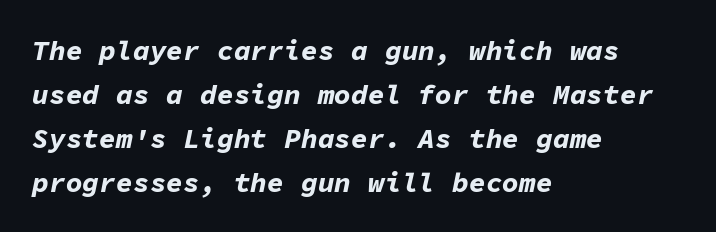
Where is the straight margin? On the left. Underlining? Definitely not there. Each letter, wide or thin by design, is forced into the same width here. This sample uses plain, unmodified letter spacing. The block of text has a typical density, with ordinary space between rows. The lettering tilts uniformly, giving the passage an italic look.
